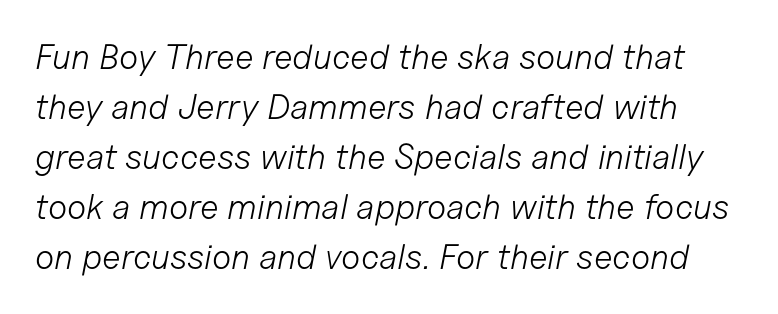
The image shows 35 px light type, italic (leaning right); set normal line spacing (1.43x), normal letter spacing, not underlined; low stroke contrast and a medium x-height.
